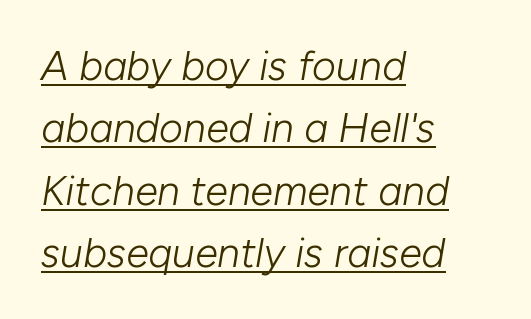
The image shows 41 px light type, italic (leaning right); set left-aligned, normal line spacing (1.52x), normal letter spacing, underlined; low stroke contrast and a medium x-height.
